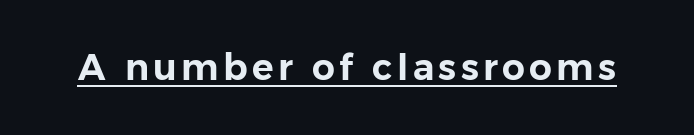
The image shows 36 px sans-serif type, upright; set underlined; low stroke contrast and a medium x-height.
